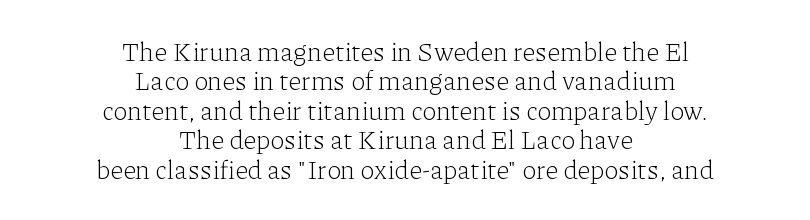
The image shows 26 px text type, upright; set centered, tight line spacing (1.13x), normal letter spacing, not underlined.
